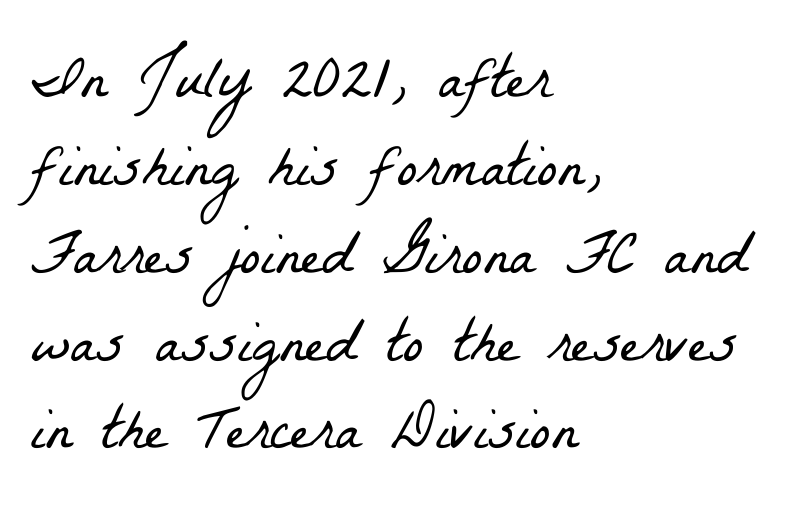
Q: Is the text bold? A: No.
Q: Is the typeface a serif or a sans-serif typeface? A: Serif.
Q: Is the text underlined? A: No.
Q: How is the paragraph aligned? A: Left-aligned.
Q: Is the spacing between letters normal or unusually wide? A: Normal.
Q: Is the spacing between lines tight, normal or loose? A: Normal.
Q: Width (condensed, normal, or wide)? A: Condensed.
Q: Stroke contrast? A: Low.
Q: x-height? A: Medium.
Q: Monospaced? A: No.
